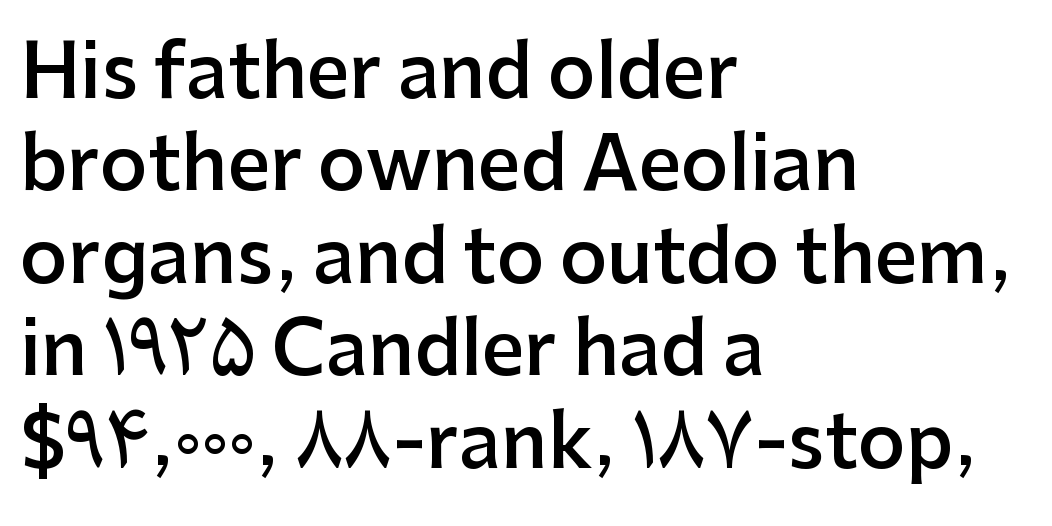
{"serif": "no", "italic": "no", "bold": "semi", "weight": "semibold", "width": "normal", "stroke_contrast": "low", "x_height": "medium", "monospaced": "no", "underline": "no", "align": "left", "line_spacing": "normal", "line_spacing_ratio": 1.25, "letter_spacing": "normal", "letter_spacing_em": 0.0, "glyph_px": 74}
